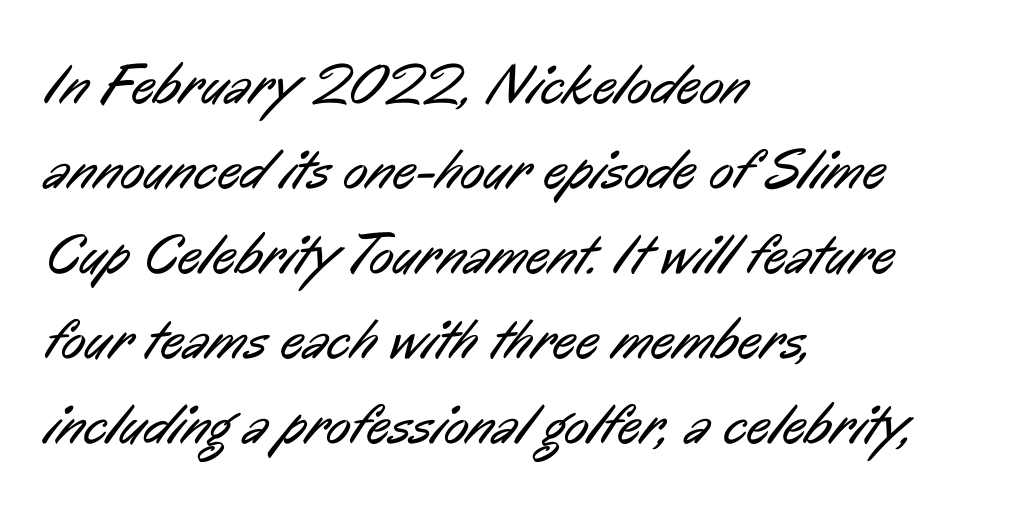
{"serif": "no", "bold": "no", "weight": "regular", "width": "condensed", "stroke_contrast": "low", "x_height": "medium", "monospaced": "no", "underline": "no", "align": "left", "line_spacing": "normal", "line_spacing_ratio": 1.49, "letter_spacing": "normal", "letter_spacing_em": 0.0, "glyph_px": 57}
